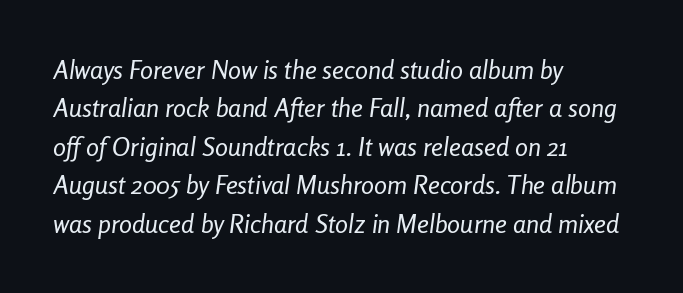
Characters follow at the spacing the type designer built in. A clean baseline with only descenders dipping below it. How would I describe the line gaps? Plain and ordinary. You can tell it's italic because the verticals aren't actually vertical. Which margin do the lines hug? The left one — the right edge is uneven.
